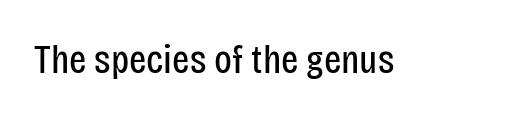
{"serif": "no", "italic": "no", "bold": "no", "weight": "regular", "width": "condensed", "stroke_contrast": "low", "x_height": "large", "monospaced": "no", "underline": "no", "letter_spacing": "normal", "letter_spacing_em": 0.0, "glyph_px": 41}
